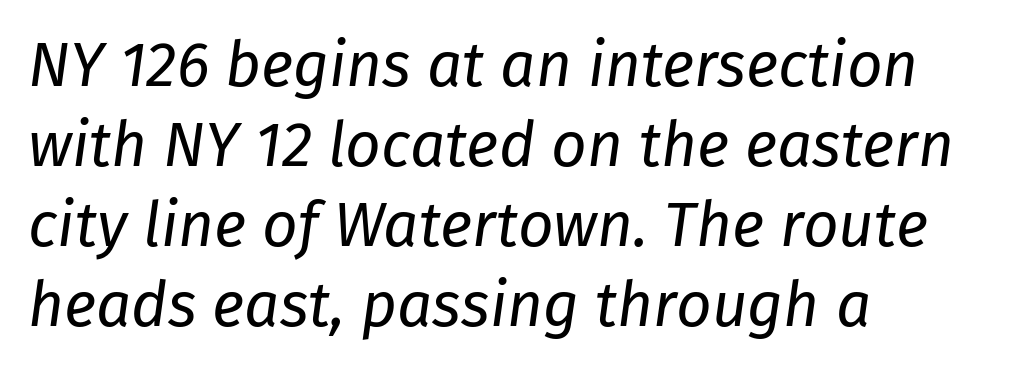
The image shows 62 px regular-weight type, italic (leaning right); set left-aligned, normal line spacing (1.29x), normal letter spacing, not underlined; low stroke contrast and a medium x-height.
